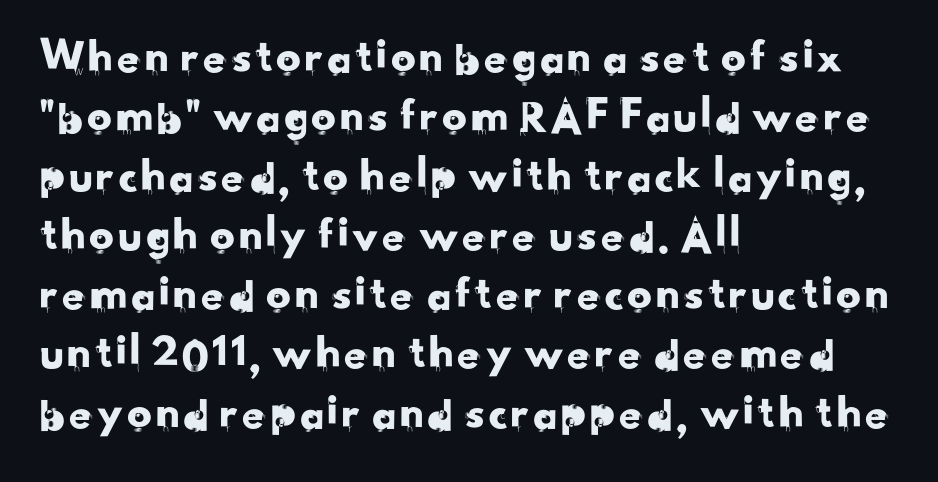
The image shows 49 px sans-serif type; set left-aligned, line spacing 1.21x, normal letter spacing, not underlined; low stroke contrast and a small x-height.
